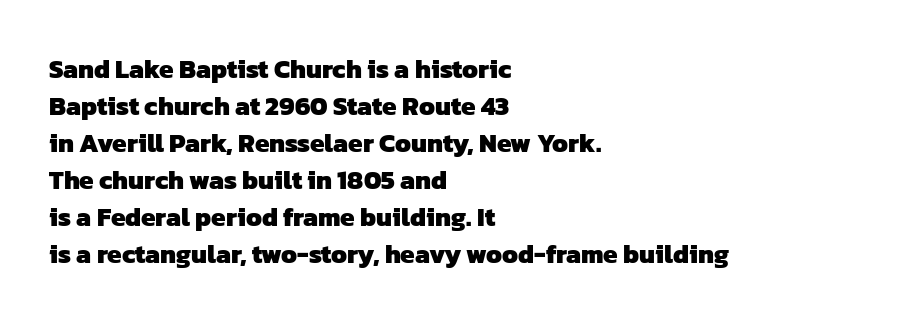
{"bold": "yes", "underline": "no", "align": "left", "line_spacing": "normal", "line_spacing_ratio": 1.42, "letter_spacing": "normal", "letter_spacing_em": 0.0, "glyph_px": 26}
